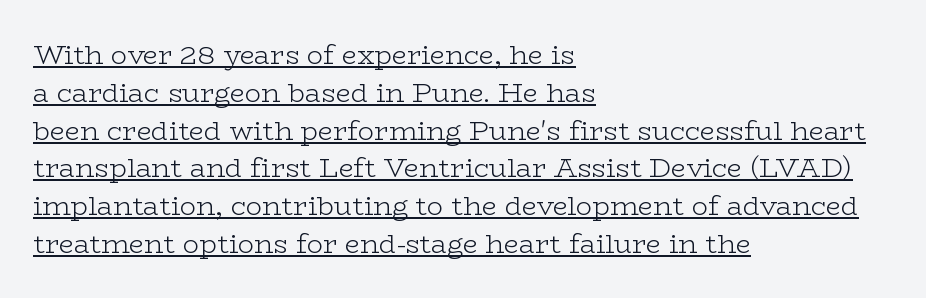
Q: Is the text bold? A: No.
Q: Is the text italic (slanted)? A: No, it is upright.
Q: Is the text underlined? A: Yes.
Q: How is the paragraph aligned? A: Left-aligned.
Q: Is the spacing between letters normal or unusually wide? A: Normal.
Q: Is the spacing between lines tight, normal or loose? A: Normal.
